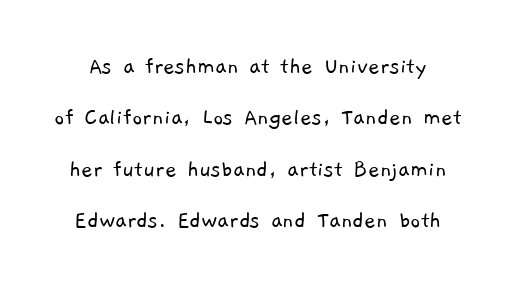
The tracking reads as untouched default to a designer's eye. Compared with a typical body face, this is equally light or lighter still. Is there much room between lines? Yes — plenty of vertical air separates them. Descenders hang freely into open space.
